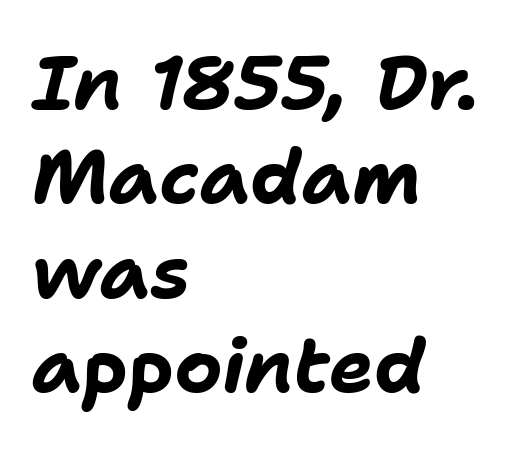
The image shows 75 px bold type, italic (leaning right); set left-aligned, normal line spacing (1.26x), normal letter spacing, not underlined; low stroke contrast and a medium x-height.
